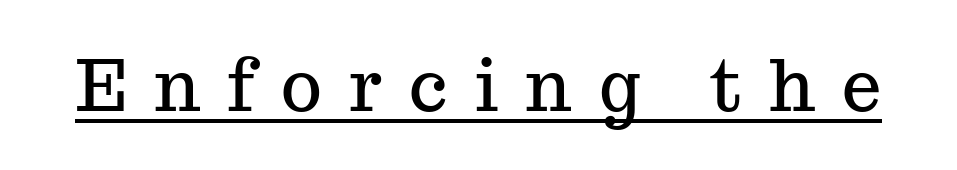
{"serif": "yes", "italic": "no", "width": "normal", "stroke_contrast": "medium", "x_height": "medium", "monospaced": "no", "underline": "yes", "letter_spacing": "wide", "letter_spacing_em": 0.39, "glyph_px": 70}
